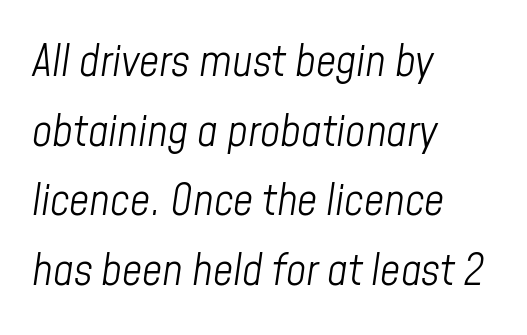
Q: Is the text bold? A: No.
Q: Is the text italic (slanted)? A: Yes, it leans right by about 8 degrees.
Q: Is the text underlined? A: No.
Q: How is the paragraph aligned? A: Left-aligned.
Q: Is the spacing between letters normal or unusually wide? A: Normal.
Q: Is the spacing between lines tight, normal or loose? A: Normal.
Q: Width (condensed, normal, or wide)? A: Condensed.
Q: Stroke contrast? A: Low.
Q: x-height? A: Medium.
Q: Monospaced? A: No.
